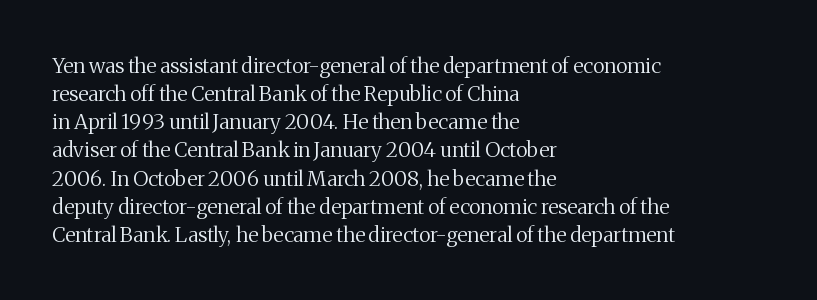
Visually the block forms a straight wall on the left and a jagged coastline on the right. Style check: upright. Bold? No — there's no thickening of the strokes. Notice how descenders clear the ascenders below comfortably — that's standard leading. Each word holds together tightly as a unit, with standard inter-letter gaps.
